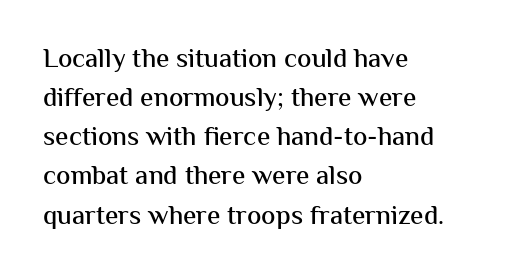
The image shows 27 px text type, upright; set left-aligned, normal line spacing (1.45x), normal letter spacing, not underlined.
